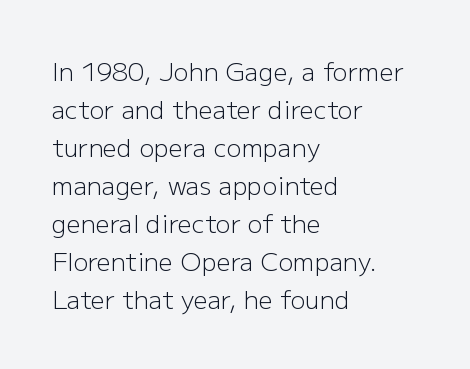
The image shows 25 px text type, upright; set left-aligned, normal line spacing (1.52x), normal letter spacing, not underlined.
